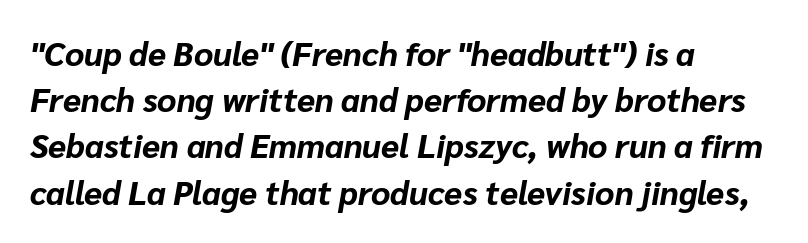
{"italic": "yes", "lean": "right", "slant_degrees": 10, "bold": "yes", "weight": "bold", "width": "normal", "stroke_contrast": "low", "x_height": "medium", "monospaced": "no", "underline": "no", "align": "left", "line_spacing": "normal", "line_spacing_ratio": 1.4, "letter_spacing": "normal", "letter_spacing_em": 0.0, "glyph_px": 33}
